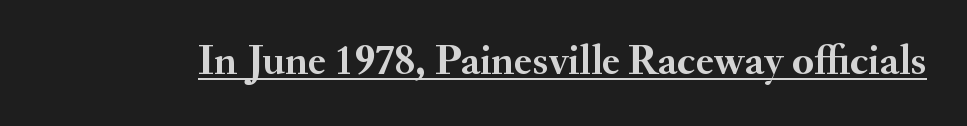
The image shows 43 px semibold serif type, upright; set normal letter spacing, underlined; medium stroke contrast and a small x-height.
